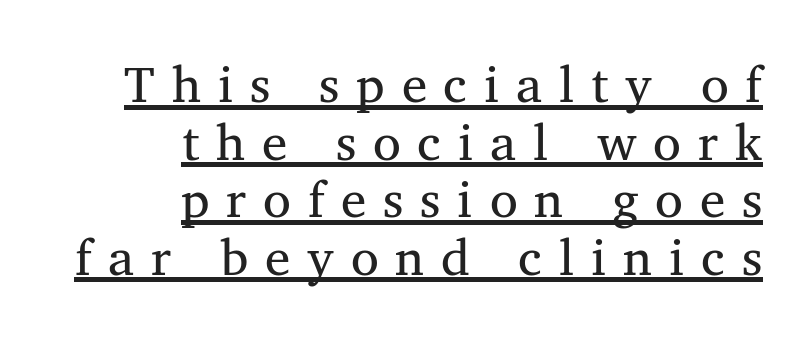
{"serif": "yes", "width": "normal", "stroke_contrast": "medium", "x_height": "medium", "monospaced": "no", "underline": "yes", "align": "right", "line_spacing": "tight", "line_spacing_ratio": 1.13, "letter_spacing": "wide", "letter_spacing_em": 0.33, "glyph_px": 51}
